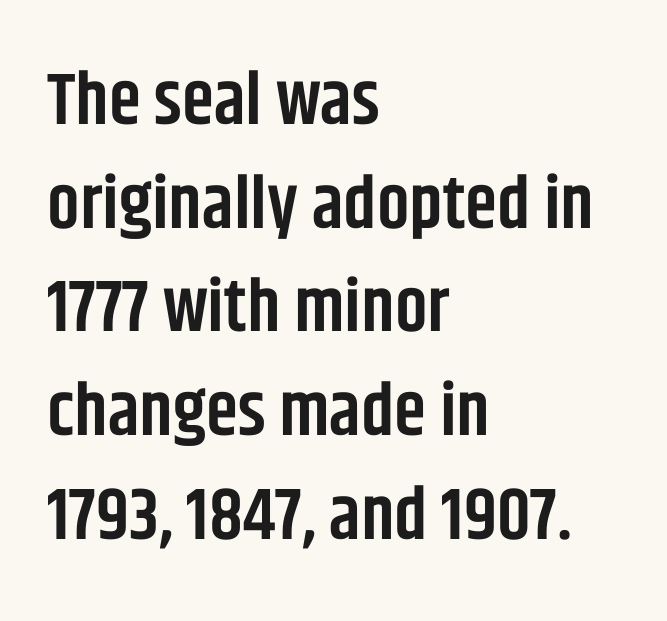
Q: Is the text bold? A: Semi-bold.
Q: Is the text italic (slanted)? A: No, it is upright.
Q: Is the typeface a serif or a sans-serif typeface? A: Sans-serif.
Q: Is the text underlined? A: No.
Q: How is the paragraph aligned? A: Left-aligned.
Q: Is the spacing between letters normal or unusually wide? A: Normal.
Q: Is the spacing between lines tight, normal or loose? A: Normal.
Q: Width (condensed, normal, or wide)? A: Condensed.
Q: Stroke contrast? A: Low.
Q: x-height? A: Large.
Q: Monospaced? A: No.
